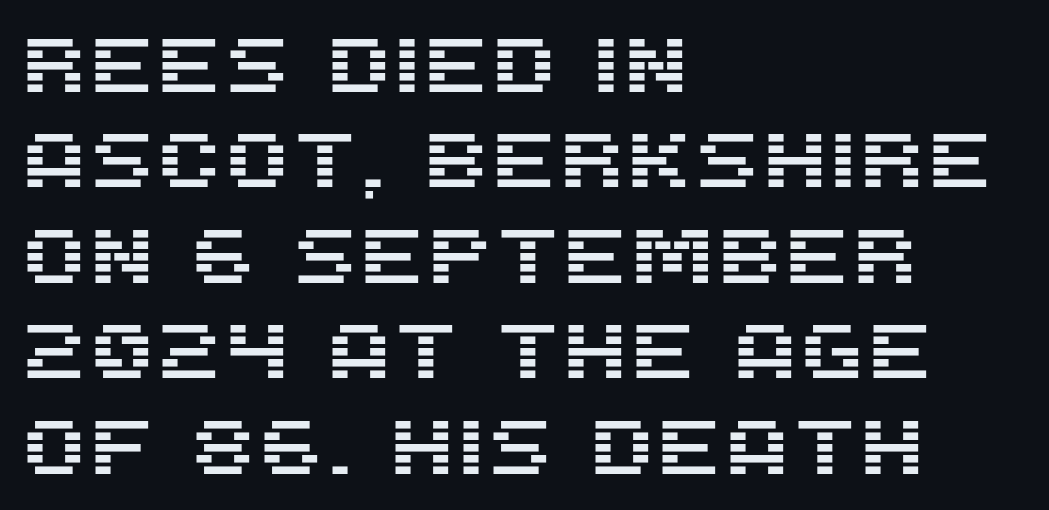
The image shows 77 px sans-serif type, upright; set left-aligned, line spacing 1.24x, normal letter spacing, not underlined; medium stroke contrast and a large x-height.
